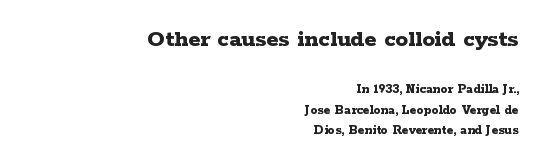
Q: Is the text bold? A: Yes.
Q: Is the text italic (slanted)? A: No, it is upright.
Q: Is the text underlined? A: No.
Q: How is the paragraph aligned? A: Right-aligned.
Q: Is the spacing between letters normal or unusually wide? A: Normal.
Q: Is the spacing between lines tight, normal or loose? A: Normal.
Q: Which block of text is set in a larger size, the first (top) or the second (bottom)? A: The first (top) one.
